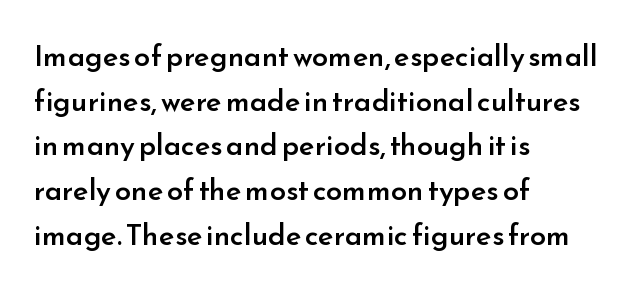
A semibold gives these letters moderate extra thickness, short of bold. Note: no serifs on the glyphs. Interline gaps are of average width in this sample. A typesetter would call this zero additional tracking. The paragraph has a hard left edge and a soft right edge. Looks like regular typesetting: each glyph gets only the width it needs.
